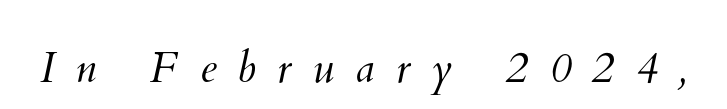
{"bold": "no", "weight": "light", "width": "normal", "stroke_contrast": "medium", "x_height": "small", "monospaced": "no", "underline": "no", "letter_spacing": "wide", "letter_spacing_em": 0.49, "glyph_px": 43}
